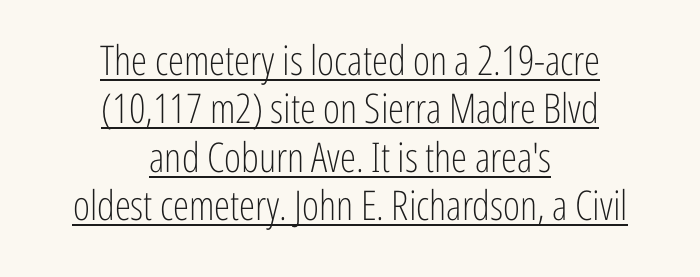
{"serif": "no", "italic": "no", "bold": "no", "weight": "light", "width": "condensed", "stroke_contrast": "low", "x_height": "medium", "monospaced": "no", "underline": "yes", "align": "center", "line_spacing_ratio": 1.18, "letter_spacing": "normal", "letter_spacing_em": 0.0, "glyph_px": 41}
